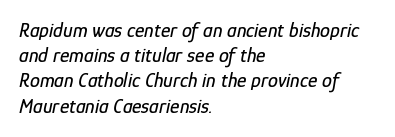
Q: Is the text italic (slanted)? A: Yes, it leans right by about 12 degrees.
Q: Is the text underlined? A: No.
Q: How is the paragraph aligned? A: Left-aligned.
Q: Is the spacing between letters normal or unusually wide? A: Normal.
Q: Is the spacing between lines tight, normal or loose? A: Normal.
